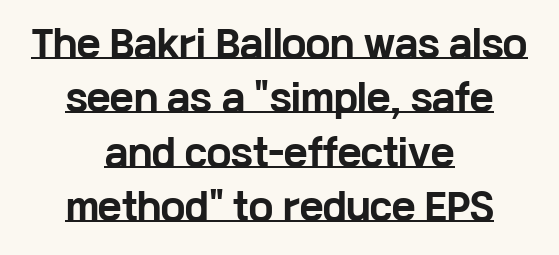
Q: Is the text bold? A: Yes.
Q: Is the text italic (slanted)? A: No, it is upright.
Q: Is the typeface a serif or a sans-serif typeface? A: Sans-serif.
Q: Is the text underlined? A: Yes.
Q: How is the paragraph aligned? A: Centered.
Q: Is the spacing between letters normal or unusually wide? A: Normal.
Q: Is the spacing between lines tight, normal or loose? A: Normal.
Q: Width (condensed, normal, or wide)? A: Wide.
Q: Stroke contrast? A: Low.
Q: x-height? A: Medium.
Q: Monospaced? A: No.
